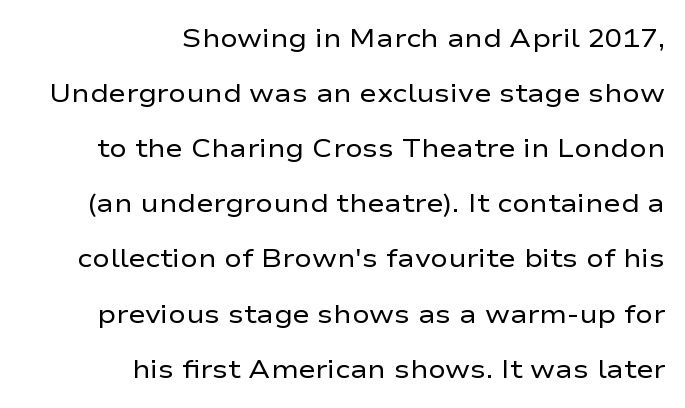
The image shows 26 px text type, upright; set right-aligned, loose line spacing (2.12x), normal letter spacing, not underlined.
